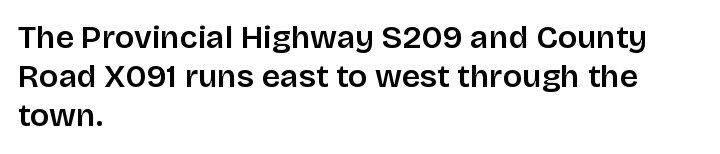
Check the space under the baseline: it is left empty. Think of a printed novel: that variable character pitch is what you see here. Unlike italic type, these characters show no tilt at all. Tracking value appears to be zero — textbook default spacing. Short and long lines alike share a common starting point at left.
